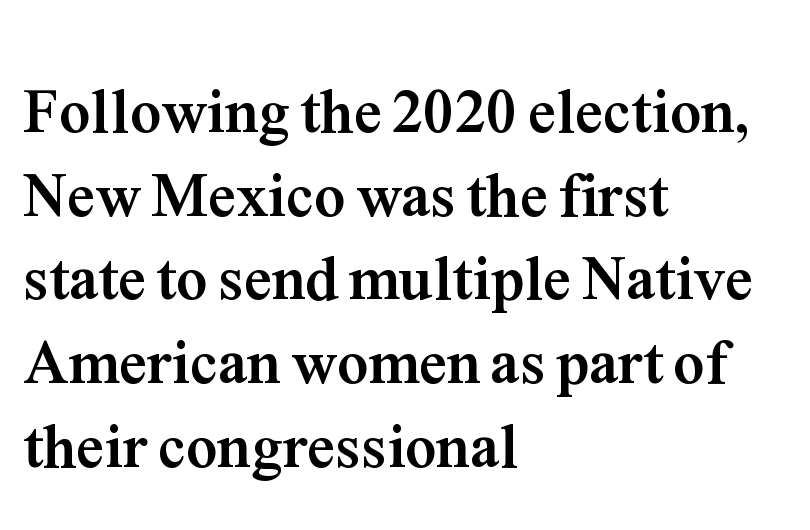
{"serif": "yes", "italic": "no", "bold": "yes", "weight": "semibold", "width": "normal", "stroke_contrast": "medium", "x_height": "medium", "monospaced": "no", "underline": "no", "align": "left", "line_spacing": "normal", "line_spacing_ratio": 1.35, "letter_spacing": "normal", "letter_spacing_em": 0.0, "glyph_px": 62}
